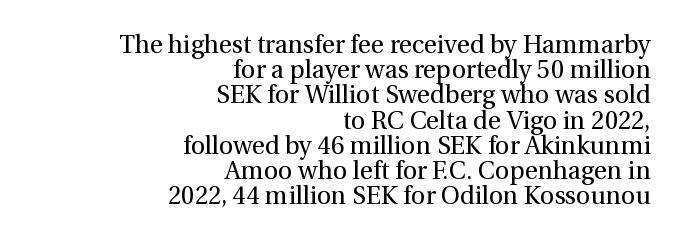
The image shows 25 px text type, upright; set right-aligned, tight line spacing (1.01x), normal letter spacing, not underlined.
